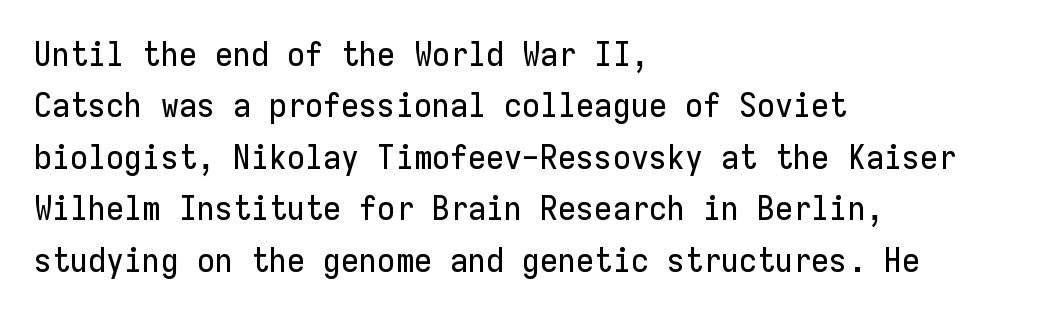
The image shows 33 px sans-serif type, upright, monospaced; set left-aligned, normal line spacing (1.56x), normal letter spacing, not underlined; low stroke contrast and a medium x-height.
